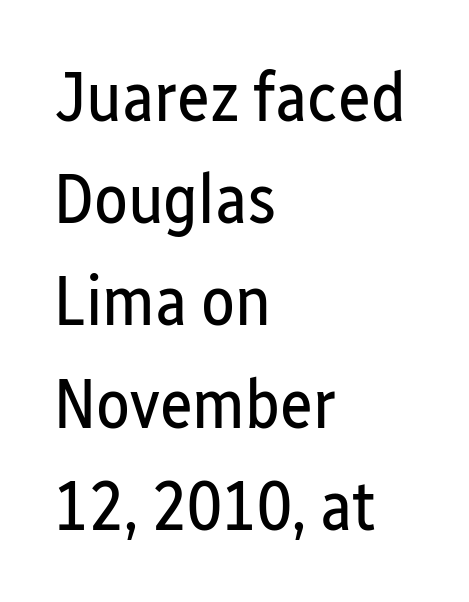
{"serif": "no", "italic": "no", "bold": "no", "weight": "regular", "width": "condensed", "stroke_contrast": "low", "x_height": "medium", "monospaced": "no", "underline": "no", "align": "left", "line_spacing": "normal", "line_spacing_ratio": 1.46, "letter_spacing": "normal", "letter_spacing_em": 0.0, "glyph_px": 70}
